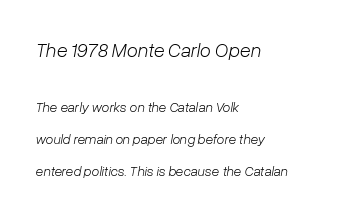
In terms of posture, this sample is oblique. Compared with typical body copy, the letter spacing here is the same. Heft: none added — not bold. One glance says open: line gaps are wider than usual.
